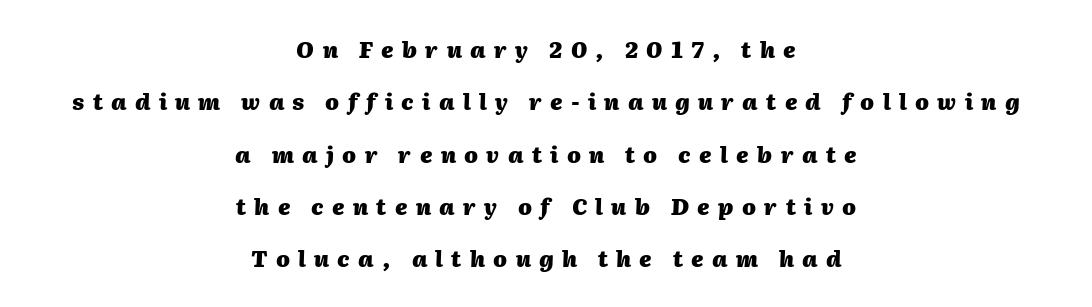
The image shows 22 px bold type, italic (leaning right); set centered, loose line spacing (2.38x), unusually wide letter spacing (+0.38 em), not underlined.
